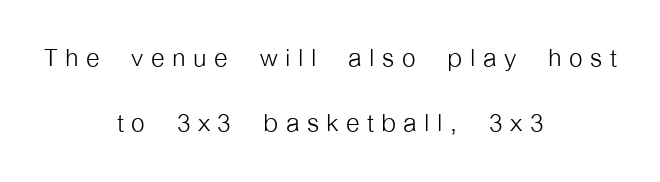
The image shows 35 px light, condensed sans-serif type, upright; set centered, line spacing 1.87x, unusually wide letter spacing (+0.21 em), not underlined; low stroke contrast and a medium x-height.
